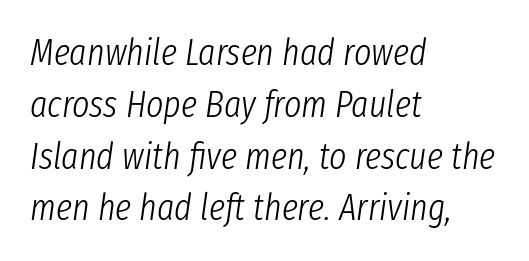
The image shows 37 px light, condensed type, italic (leaning right); set left-aligned, normal line spacing (1.4x), normal letter spacing, not underlined; low stroke contrast and a medium x-height.
